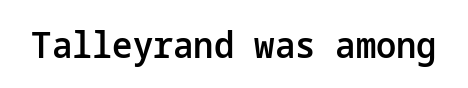
{"serif": "no", "italic": "no", "bold": "semi", "weight": "semibold", "width": "normal", "stroke_contrast": "low", "x_height": "medium", "underline": "no", "letter_spacing": "normal", "letter_spacing_em": 0.0, "glyph_px": 36}
